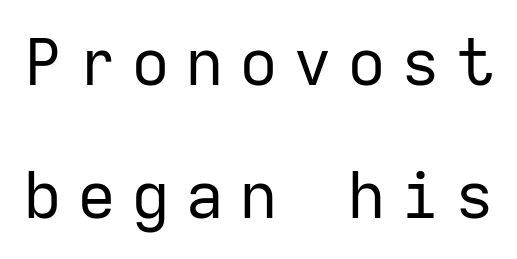
Q: Is the text bold? A: No.
Q: Is the text italic (slanted)? A: No, it is upright.
Q: Is the typeface a serif or a sans-serif typeface? A: Sans-serif.
Q: Is the text underlined? A: No.
Q: Is the spacing between letters normal or unusually wide? A: Unusually wide.
Q: Is the spacing between lines tight, normal or loose? A: Loose.
Q: Width (condensed, normal, or wide)? A: Normal.
Q: Stroke contrast? A: Low.
Q: x-height? A: Medium.
Q: Monospaced? A: Yes.
